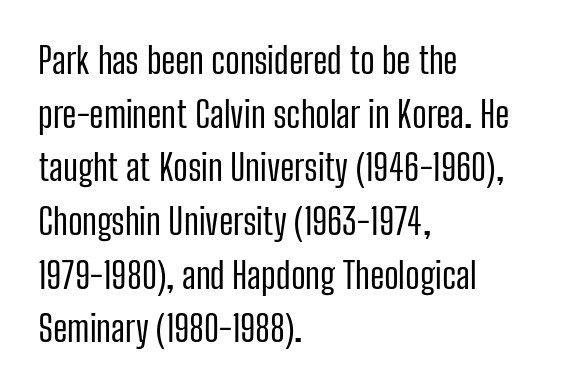
Q: Is the text bold? A: No.
Q: Is the text italic (slanted)? A: No, it is upright.
Q: Is the typeface a serif or a sans-serif typeface? A: Sans-serif.
Q: Is the text underlined? A: No.
Q: How is the paragraph aligned? A: Left-aligned.
Q: Is the spacing between letters normal or unusually wide? A: Normal.
Q: Is the spacing between lines tight, normal or loose? A: Normal.
Q: Width (condensed, normal, or wide)? A: Condensed.
Q: Stroke contrast? A: Low.
Q: x-height? A: Medium.
Q: Monospaced? A: No.
